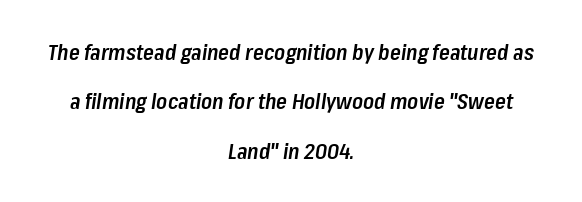
The image shows 22 px text type, italic (leaning right); set centered, loose line spacing (2.25x), normal letter spacing, not underlined.
